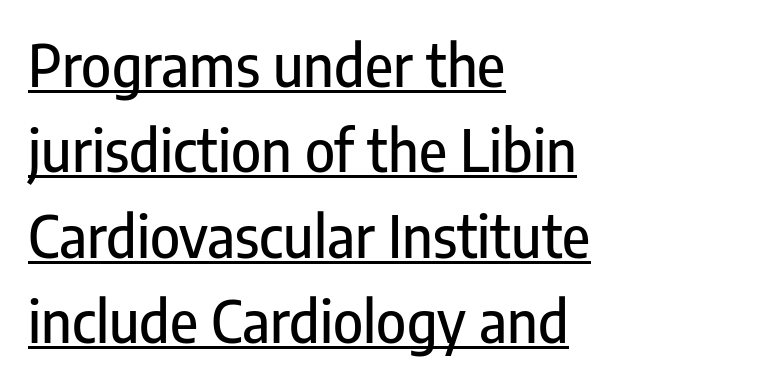
Posture: straight, roman, zero tilt. Emphasis is given by a line drawn under the lettering. A typesetter would call this proportional, since set widths differ per character. The letterforms sit shoulder to shoulder at normal distance.
